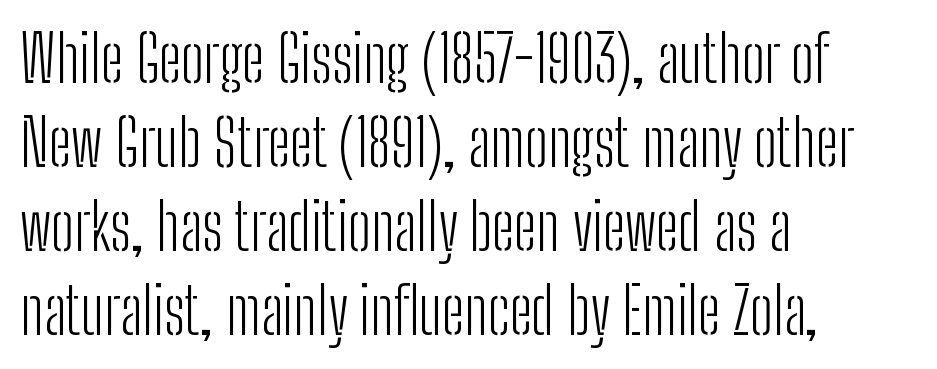
Q: Is the text bold? A: No.
Q: Is the text italic (slanted)? A: No, it is upright.
Q: Is the typeface a serif or a sans-serif typeface? A: Sans-serif.
Q: Is the text underlined? A: No.
Q: How is the paragraph aligned? A: Left-aligned.
Q: Is the spacing between letters normal or unusually wide? A: Normal.
Q: Is the spacing between lines tight, normal or loose? A: Normal.
Q: Width (condensed, normal, or wide)? A: Condensed.
Q: Stroke contrast? A: Low.
Q: x-height? A: Medium.
Q: Monospaced? A: No.
